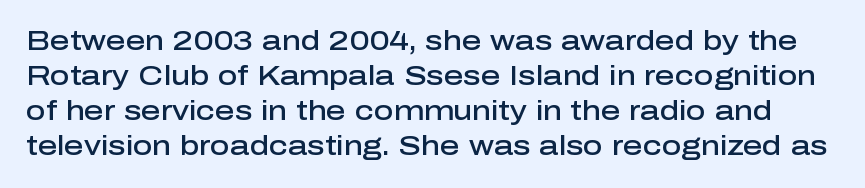
The rows are spaced the way most documents space them. A clean baseline with only descenders dipping below it. This rendering leaves character spacing at its baseline value. Weight check: semibold — heavier than regular, not quite bold. Posture: straight, roman, zero tilt.
